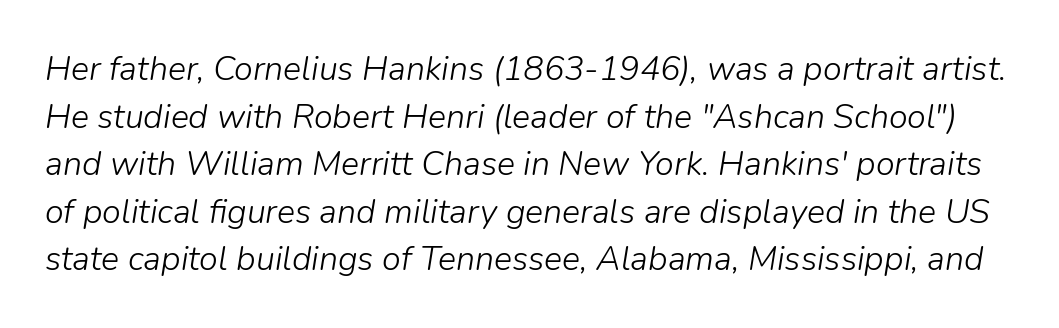
Descenders hang freely into open space. Would a proofreader flag this as italicized? Yes. Compared with a typical body face, this is equally light or lighter still. The gaps between neighbouring characters are ordinary and unremarkable. Horizontal bands of white between lines are of average thickness. Here the designer chose a conventional face with non-uniform glyph widths.
